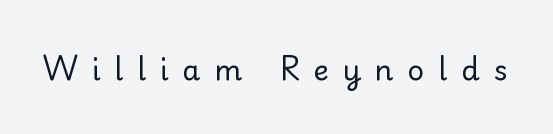
{"serif": "yes", "italic": "no", "bold": "no", "weight": "regular", "width": "normal", "stroke_contrast": "low", "x_height": "small", "monospaced": "no", "underline": "no", "letter_spacing": "wide", "letter_spacing_em": 0.48, "glyph_px": 29}
